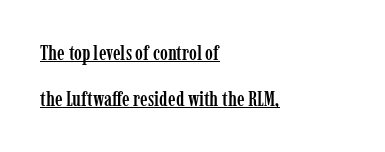
{"italic": "no", "underline": "yes", "align": "left", "line_spacing": "loose", "line_spacing_ratio": 2.18, "letter_spacing": "normal", "letter_spacing_em": 0.0, "glyph_px": 21}
